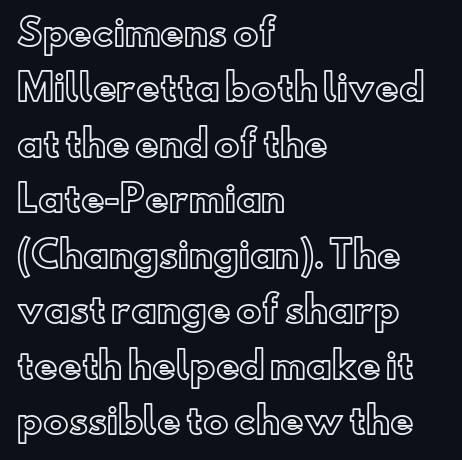
{"italic": "no", "width": "normal", "x_height": "small", "monospaced": "no", "underline": "no", "align": "left", "line_spacing": "normal", "line_spacing_ratio": 1.54, "letter_spacing": "normal", "letter_spacing_em": 0.0, "glyph_px": 36}
